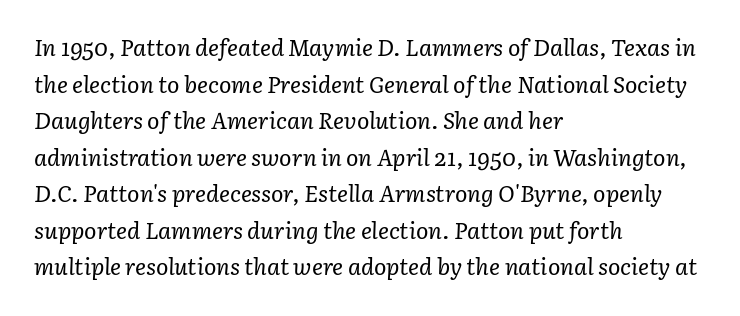
A typesetter would call this leading conventional body-copy spacing. A classic flush-left, rag-right setting is used for this passage. Nobody drew a line under any word here. Stems here are at most as thick as an everyday book face.
